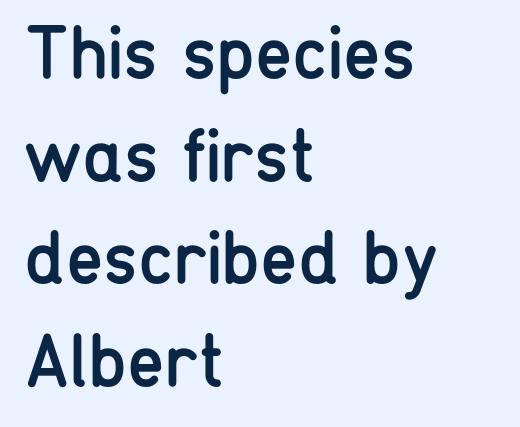
The letters advance in unequal steps, a hallmark of proportional type. This is not heavy type; no bold has been used. In terms of posture, this sample is upright. Look at the bottom of the vertical strokes: they stop flat, with no serifs.
